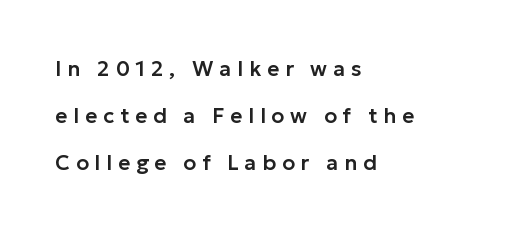
{"italic": "no", "underline": "no", "align": "left", "line_spacing": "loose", "line_spacing_ratio": 2.25, "letter_spacing": "wide", "letter_spacing_em": 0.28, "glyph_px": 21}
